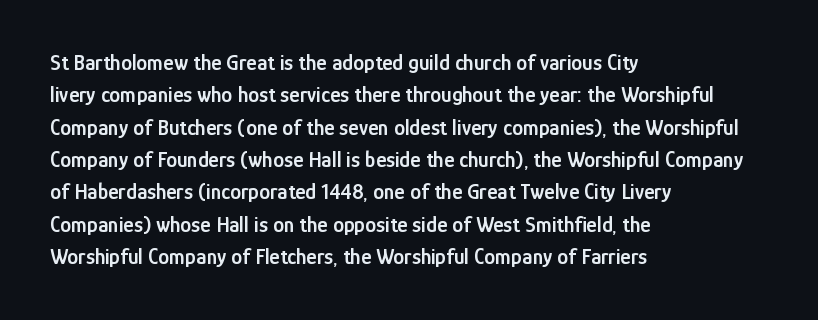
{"italic": "no", "bold": "semi", "underline": "no", "align": "left", "line_spacing": "normal", "line_spacing_ratio": 1.47, "letter_spacing": "normal", "letter_spacing_em": 0.0, "glyph_px": 22}
